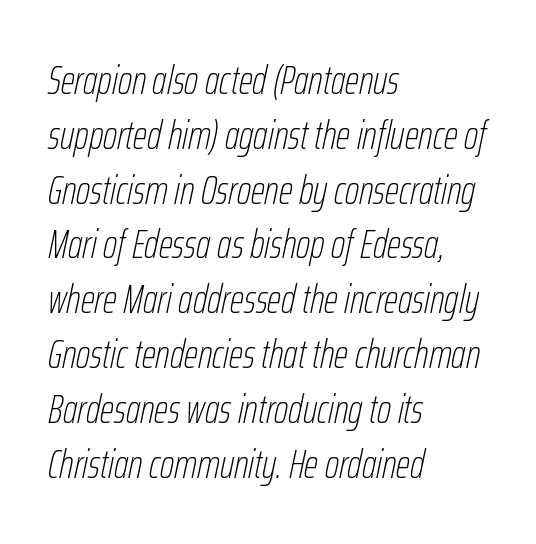
{"italic": "yes", "lean": "right", "slant_degrees": 12, "bold": "no", "weight": "thin", "width": "condensed", "stroke_contrast": "low", "x_height": "medium", "monospaced": "no", "underline": "no", "align": "left", "line_spacing": "normal", "line_spacing_ratio": 1.37, "letter_spacing": "normal", "letter_spacing_em": 0.0, "glyph_px": 40}
